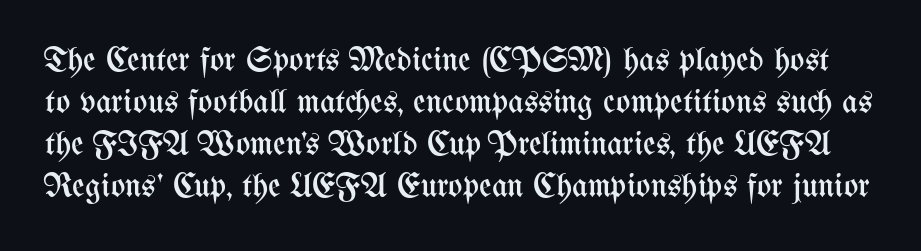
{"italic": "no", "bold": "no", "weight": "regular", "width": "condensed", "stroke_contrast": "medium", "x_height": "medium", "monospaced": "no", "underline": "no", "line_spacing_ratio": 1.24, "letter_spacing": "normal", "letter_spacing_em": 0.0, "glyph_px": 34}
